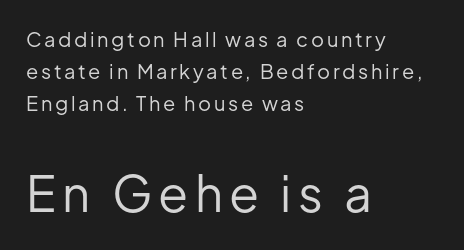
Q: Is the text bold? A: No.
Q: Is the text italic (slanted)? A: No, it is upright.
Q: Is the typeface a serif or a sans-serif typeface? A: Sans-serif.
Q: Is the text underlined? A: No.
Q: How is the paragraph aligned? A: Left-aligned.
Q: Is the spacing between lines tight, normal or loose? A: Normal.
Q: Which block of text is set in a larger size, the first (top) or the second (bottom)? A: The second (bottom) one.
Q: Width (condensed, normal, or wide)? A: Normal.
Q: Stroke contrast? A: Low.
Q: x-height? A: Medium.
Q: Monospaced? A: No.
